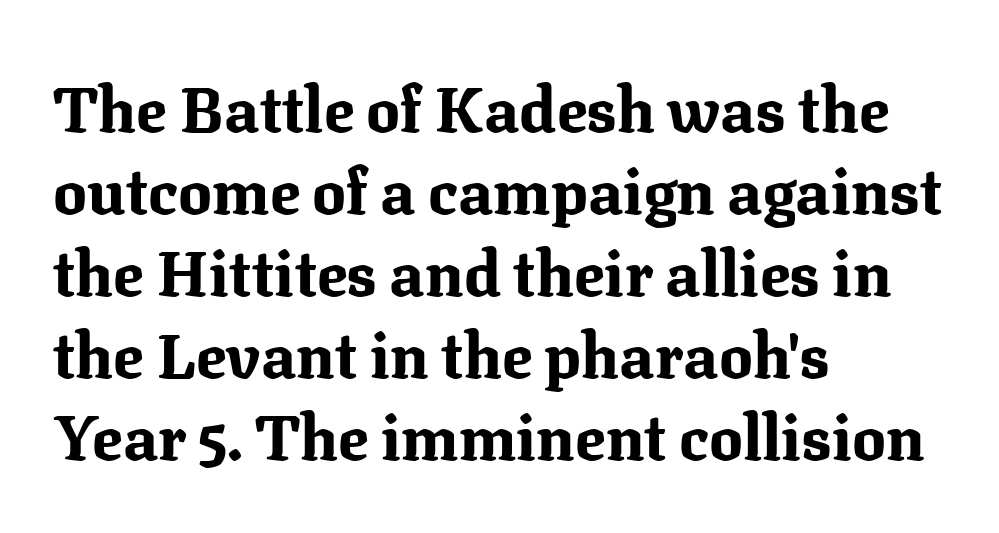
Q: Is the text bold? A: Yes.
Q: Is the text italic (slanted)? A: No, it is upright.
Q: Is the typeface a serif or a sans-serif typeface? A: Serif.
Q: Is the text underlined? A: No.
Q: How is the paragraph aligned? A: Left-aligned.
Q: Is the spacing between letters normal or unusually wide? A: Normal.
Q: Is the spacing between lines tight, normal or loose? A: Normal.
Q: Width (condensed, normal, or wide)? A: Normal.
Q: Stroke contrast? A: Medium.
Q: x-height? A: Medium.
Q: Monospaced? A: No.
